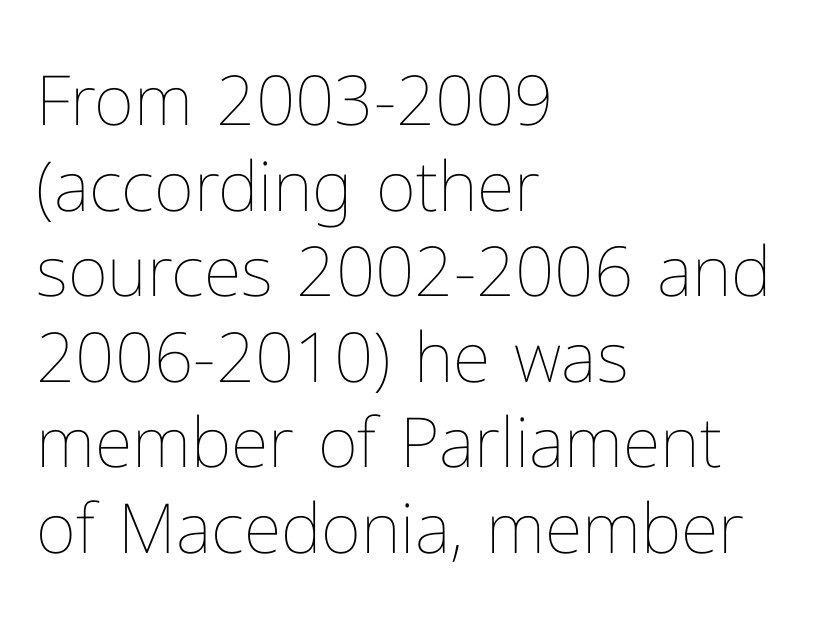
The face used here is proportionally spaced, like ordinary book or web type. The lettering stays uniformly vertical, giving the passage a roman look. These lines keep a tight, regular rhythm from letter to letter. Stroke thickness stays within the range of a standard reading face or lighter. A classic flush-left, rag-right setting is used for this passage.
